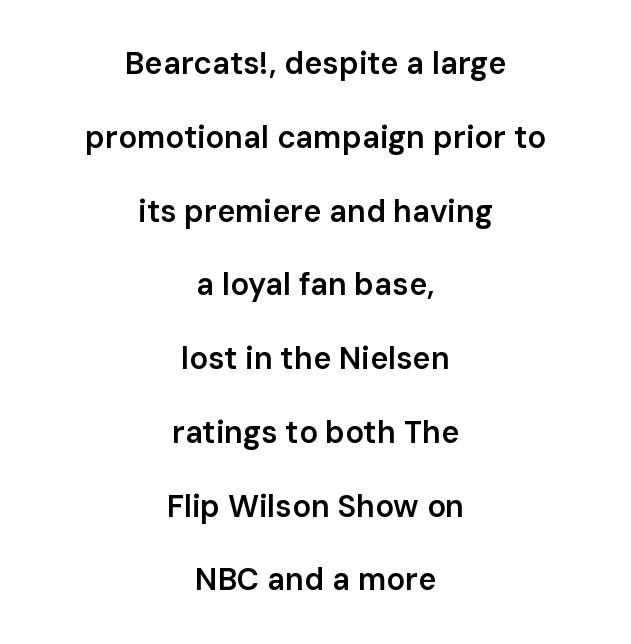
Q: Is the text bold? A: Semi-bold.
Q: Is the text italic (slanted)? A: No, it is upright.
Q: Is the typeface a serif or a sans-serif typeface? A: Sans-serif.
Q: Is the text underlined? A: No.
Q: How is the paragraph aligned? A: Centered.
Q: Is the spacing between letters normal or unusually wide? A: Normal.
Q: Is the spacing between lines tight, normal or loose? A: Loose.
Q: Width (condensed, normal, or wide)? A: Normal.
Q: Stroke contrast? A: Low.
Q: x-height? A: Medium.
Q: Monospaced? A: No.
